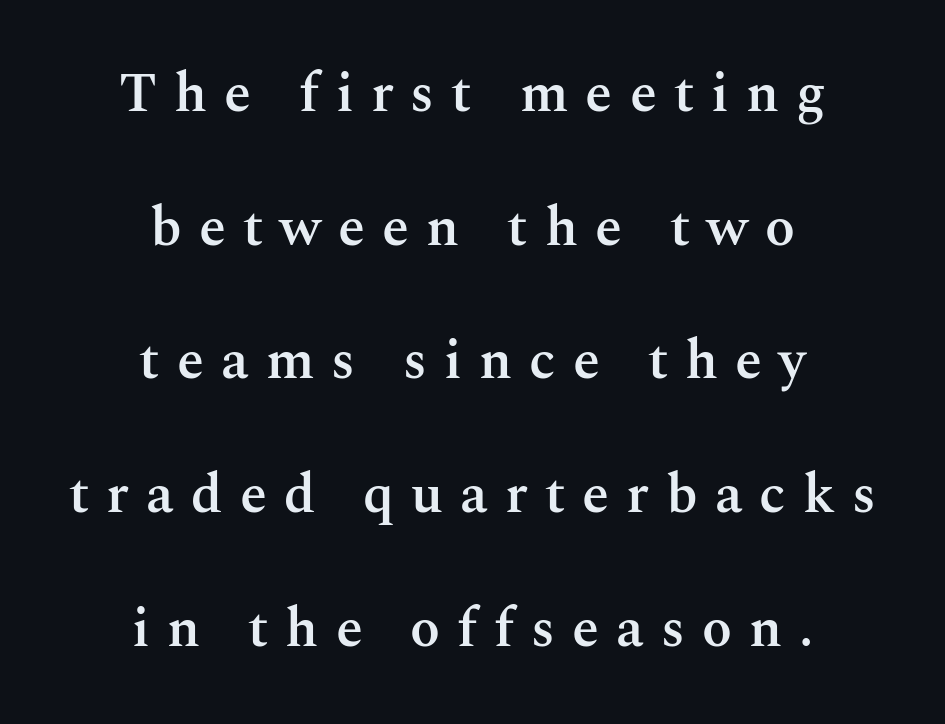
{"serif": "yes", "italic": "no", "bold": "semi", "weight": "semibold", "width": "normal", "stroke_contrast": "medium", "x_height": "medium", "monospaced": "no", "underline": "no", "align": "center", "line_spacing": "loose", "line_spacing_ratio": 2.43, "letter_spacing": "wide", "letter_spacing_em": 0.31, "glyph_px": 55}
